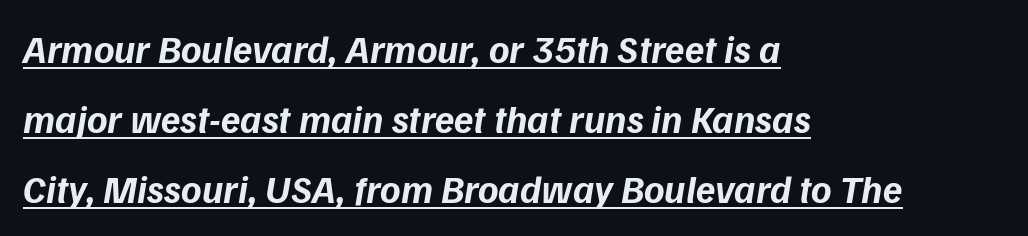
Proportional: the letters do not fall into vertical columns. Quick note: underline on. The face used here has the dense, thick strokes of a bold. A typesetter would call this zero additional tracking.
